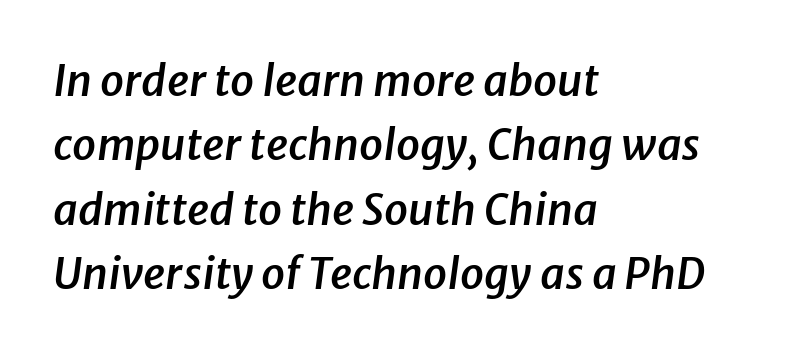
Casual observation: everything's shoved over to the left. Between one letter and the next there's only the usual sliver of space. Slightly chunky letters — semibold, I'd say, not full bold. The zone under the glyphs is completely vacant.
